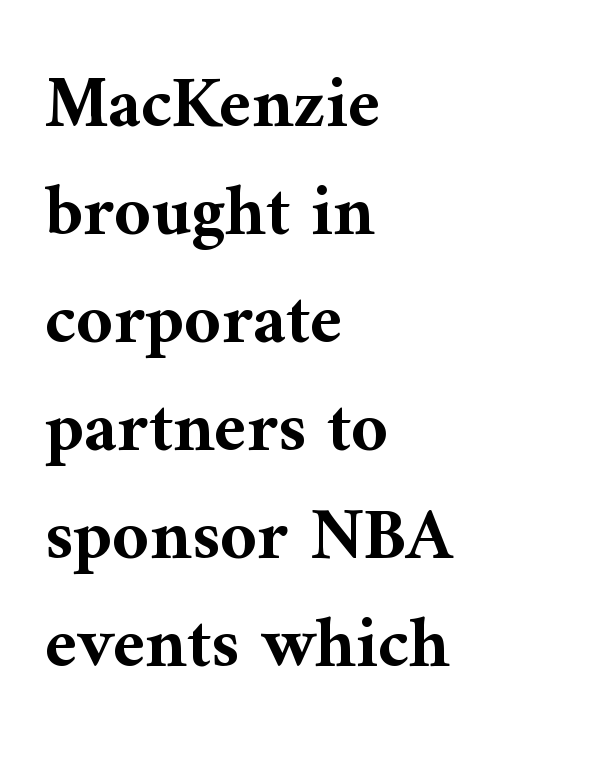
Q: Is the text bold? A: Yes.
Q: Is the text italic (slanted)? A: No, it is upright.
Q: Is the typeface a serif or a sans-serif typeface? A: Serif.
Q: Is the text underlined? A: No.
Q: How is the paragraph aligned? A: Left-aligned.
Q: Is the spacing between letters normal or unusually wide? A: Normal.
Q: Is the spacing between lines tight, normal or loose? A: Normal.
Q: Width (condensed, normal, or wide)? A: Normal.
Q: Stroke contrast? A: Medium.
Q: x-height? A: Medium.
Q: Monospaced? A: No.
